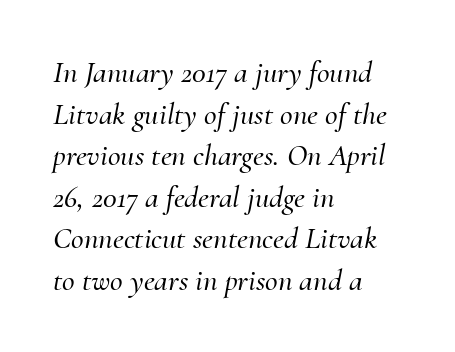
The image shows 31 px serif type, italic (leaning right); set left-aligned, normal line spacing (1.34x), normal letter spacing, not underlined; medium stroke contrast and a small x-height.
